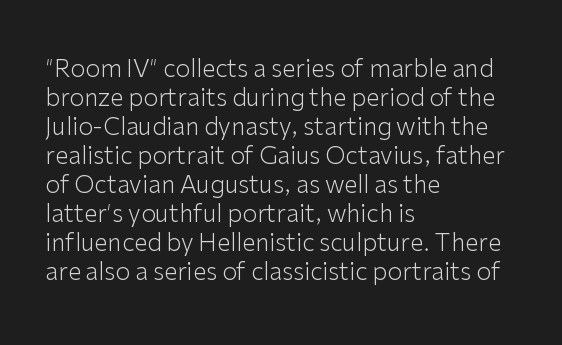
The strokes carry an ordinary text weight at most. Default kerning and tracking; the words read as compact shapes. The gap between lines stays unmarked. Does the lettering tilt? It doesn't — this is upright.
